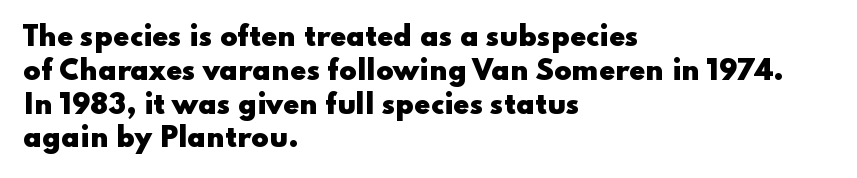
Notice how the stems are strictly vertical — no italics here. The passage shown is emphatically bold. Students, observe: this is what conventionally led text looks like. You could call the tracking neutral — neither tight nor loose. The ragged edge is on the right, which tells us the setting is flush left. Descenders are the only things crossing below the line.
